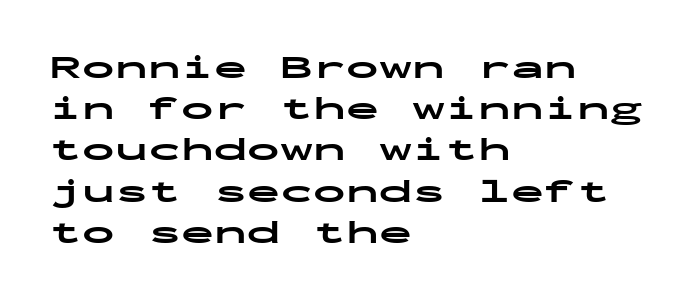
These lines were composed using upright roman letters. The glyphs have the mass of a bold cut. Is this a fixed-width face? Yes — each glyph sits in an identical cell. A sans-serif font was chosen for this passage.
